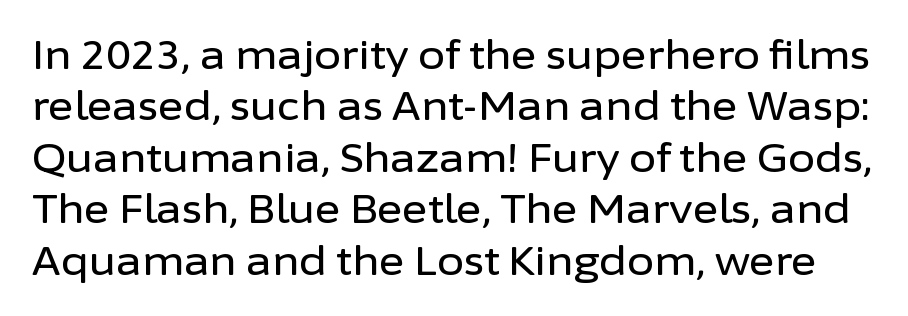
{"serif": "no", "italic": "no", "width": "normal", "stroke_contrast": "low", "x_height": "medium", "monospaced": "no", "underline": "no", "line_spacing": "normal", "line_spacing_ratio": 1.32, "letter_spacing": "normal", "letter_spacing_em": 0.0, "glyph_px": 39}
